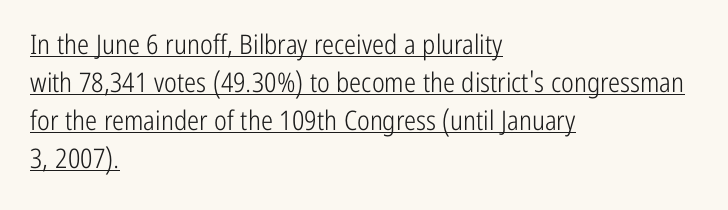
{"italic": "no", "bold": "no", "underline": "yes", "align": "left", "line_spacing": "normal", "line_spacing_ratio": 1.41, "letter_spacing": "normal", "letter_spacing_em": 0.0, "glyph_px": 27}
